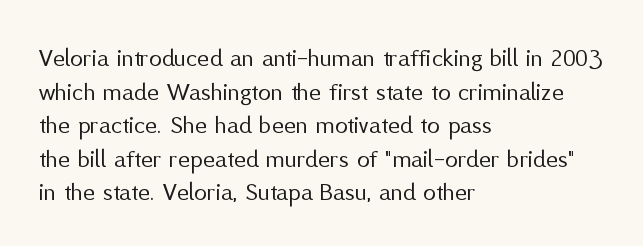
{"italic": "no", "bold": "no", "underline": "no", "align": "left", "line_spacing": "normal", "line_spacing_ratio": 1.29, "letter_spacing": "normal", "letter_spacing_em": 0.0, "glyph_px": 26}
